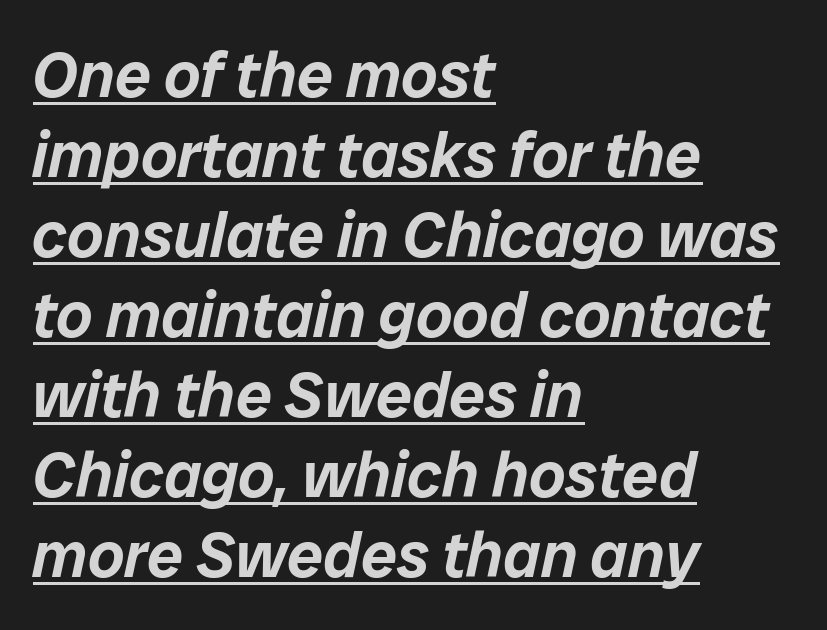
Q: Is the text italic (slanted)? A: Yes, it leans right by about 12 degrees.
Q: Is the text underlined? A: Yes.
Q: How is the paragraph aligned? A: Left-aligned.
Q: Is the spacing between letters normal or unusually wide? A: Normal.
Q: Is the spacing between lines tight, normal or loose? A: Normal.
Q: Width (condensed, normal, or wide)? A: Normal.
Q: Stroke contrast? A: Low.
Q: x-height? A: Medium.
Q: Monospaced? A: No.
